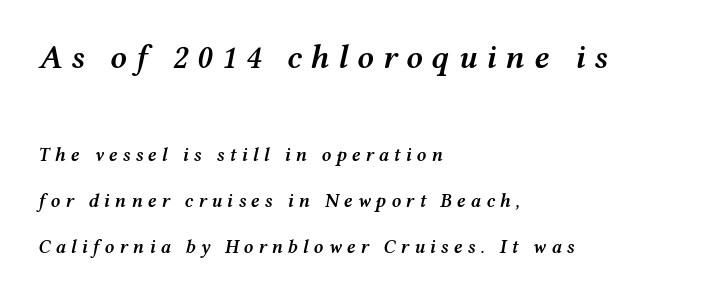
{"italic": "yes", "lean": "right", "slant_degrees": 12, "bold": "semi", "weight": "semibold", "width": "wide", "stroke_contrast": "medium", "x_height": "medium", "monospaced": "no", "underline": "no", "align": "left", "line_spacing": "loose", "line_spacing_ratio": 2.42, "letter_spacing": "wide", "letter_spacing_em": 0.26, "larger_block": "first", "size_ratio": 1.74, "glyph_px": 33}
